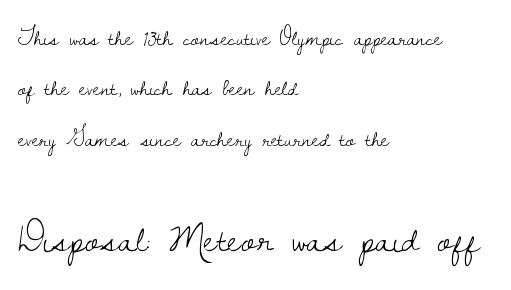
Q: Is the text bold? A: No.
Q: Is the text italic (slanted)? A: Yes.
Q: Is the typeface a serif or a sans-serif typeface? A: Serif.
Q: Is the text underlined? A: No.
Q: How is the paragraph aligned? A: Left-aligned.
Q: Is the spacing between letters normal or unusually wide? A: Normal.
Q: Is the spacing between lines tight, normal or loose? A: Loose.
Q: Which block of text is set in a larger size, the first (top) or the second (bottom)? A: The second (bottom) one.
Q: Width (condensed, normal, or wide)? A: Normal.
Q: Stroke contrast? A: Low.
Q: x-height? A: Small.
Q: Monospaced? A: No.
